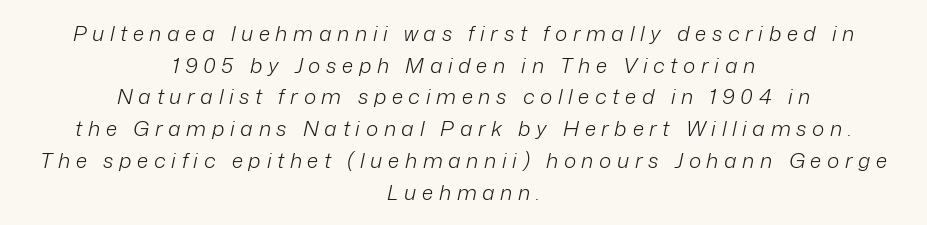
Q: Is the text bold? A: No.
Q: Is the text italic (slanted)? A: Yes, it leans right by about 12 degrees.
Q: Is the text underlined? A: No.
Q: How is the paragraph aligned? A: Centered.
Q: Is the spacing between letters normal or unusually wide? A: Unusually wide.
Q: Is the spacing between lines tight, normal or loose? A: Normal.
